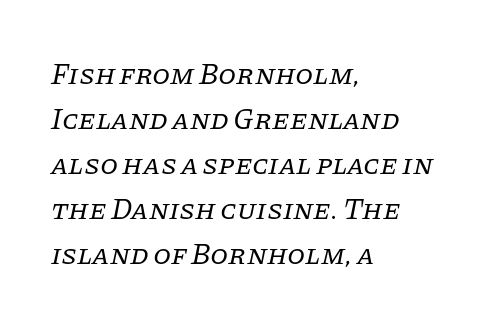
{"serif": "yes", "italic": "yes", "lean": "right", "slant_degrees": 11, "bold": "no", "weight": "regular", "width": "normal", "stroke_contrast": "low", "x_height": "large", "monospaced": "no", "underline": "no", "align": "left", "line_spacing": "normal", "line_spacing_ratio": 1.55, "letter_spacing": "normal", "letter_spacing_em": 0.0, "glyph_px": 29}
